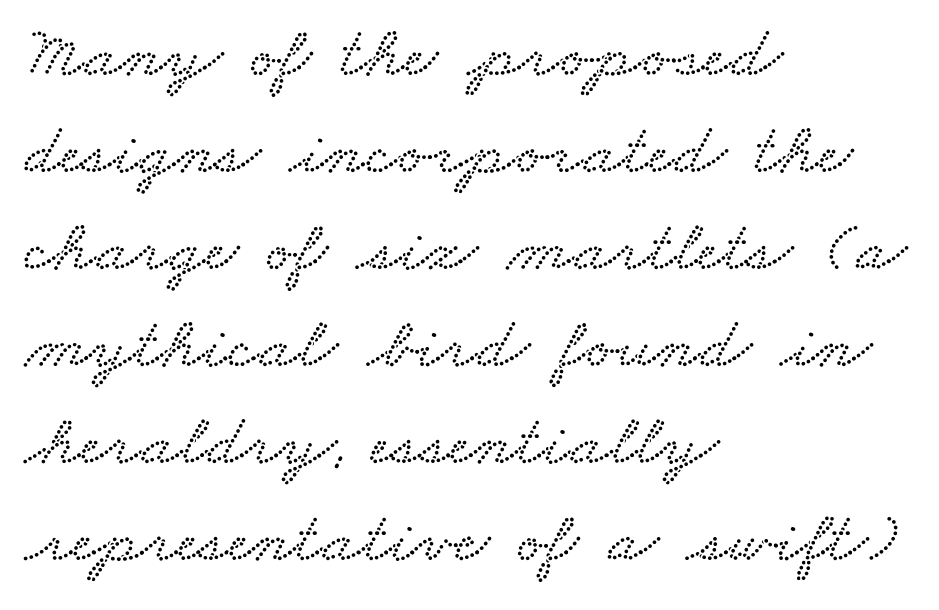
Q: Is the text underlined? A: No.
Q: How is the paragraph aligned? A: Left-aligned.
Q: Is the spacing between letters normal or unusually wide? A: Normal.
Q: Is the spacing between lines tight, normal or loose? A: Normal.
Q: Width (condensed, normal, or wide)? A: Wide.
Q: Stroke contrast? A: Low.
Q: x-height? A: Small.
Q: Monospaced? A: No.
